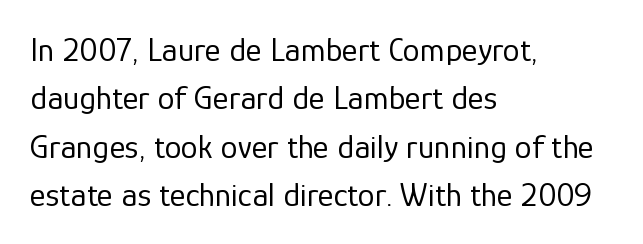
Q: Is the text bold? A: No.
Q: Is the text italic (slanted)? A: No, it is upright.
Q: Is the typeface a serif or a sans-serif typeface? A: Sans-serif.
Q: Is the text underlined? A: No.
Q: How is the paragraph aligned? A: Left-aligned.
Q: Is the spacing between letters normal or unusually wide? A: Normal.
Q: Is the spacing between lines tight, normal or loose? A: Normal.
Q: Width (condensed, normal, or wide)? A: Normal.
Q: Stroke contrast? A: Low.
Q: x-height? A: Medium.
Q: Monospaced? A: No.
